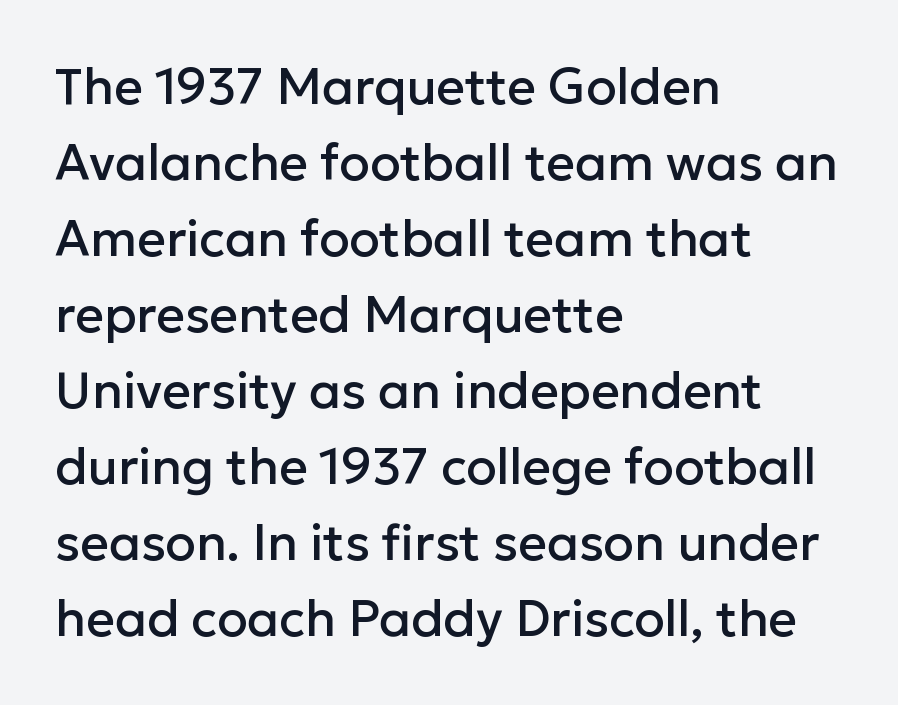
{"serif": "no", "italic": "no", "width": "normal", "stroke_contrast": "low", "x_height": "medium", "monospaced": "no", "underline": "no", "align": "left", "line_spacing": "normal", "line_spacing_ratio": 1.52, "letter_spacing": "normal", "letter_spacing_em": 0.0, "glyph_px": 50}
